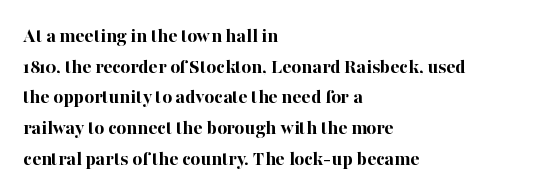
Glyph-to-glyph distance matches everyday printed text. If you drew a line through each stem, it would be perfectly vertical. Horizontal bands of white between lines are of average thickness. Type without underlining. The glyphs have the mass of a bold cut.
